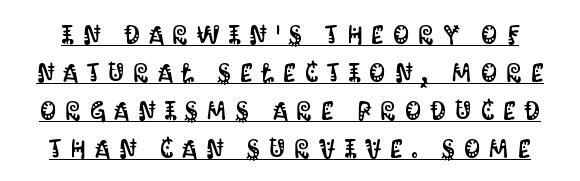
{"italic": "no", "underline": "yes", "line_spacing": "normal", "line_spacing_ratio": 1.46, "letter_spacing": "wide", "letter_spacing_em": 0.34, "glyph_px": 26}
